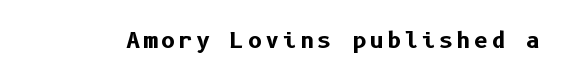
Weight check: bold — yes, fully. Rule under the text: the space is simply empty. Quick note: not italic, upright.
